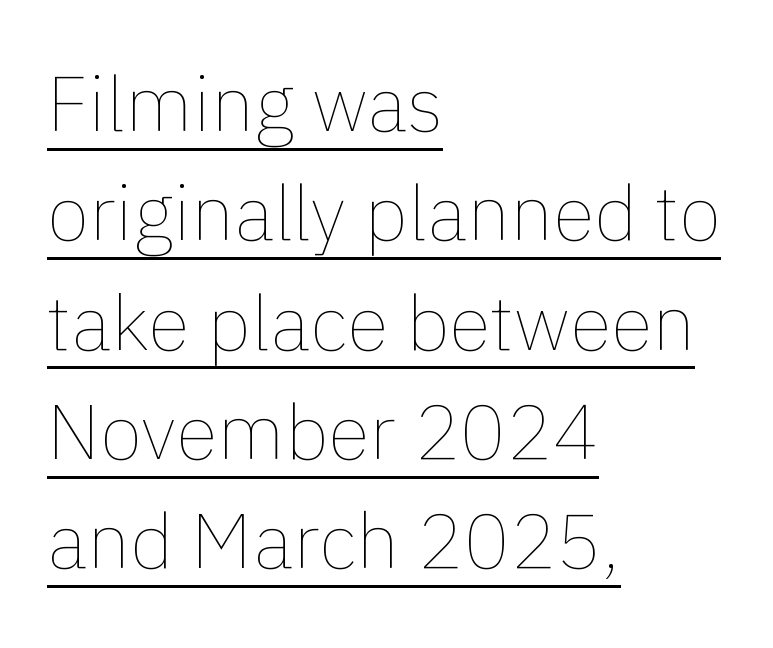
The image shows 77 px thin type, upright; set left-aligned, normal line spacing (1.42x), normal letter spacing, underlined; low stroke contrast and a medium x-height.
